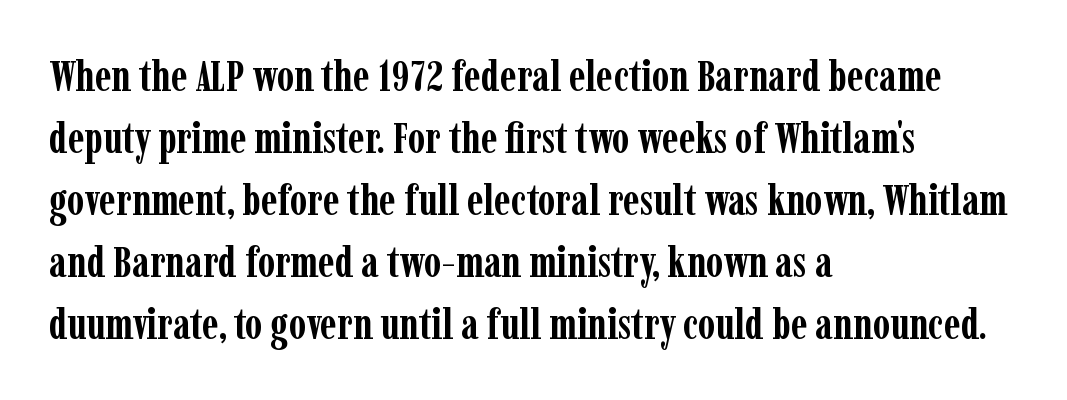
Q: Is the text bold? A: Yes.
Q: Is the text italic (slanted)? A: No, it is upright.
Q: Is the typeface a serif or a sans-serif typeface? A: Serif.
Q: Is the text underlined? A: No.
Q: How is the paragraph aligned? A: Left-aligned.
Q: Is the spacing between letters normal or unusually wide? A: Normal.
Q: Is the spacing between lines tight, normal or loose? A: Normal.
Q: Width (condensed, normal, or wide)? A: Condensed.
Q: Stroke contrast? A: Low.
Q: x-height? A: Medium.
Q: Monospaced? A: No.
